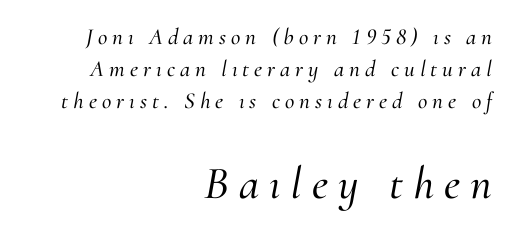
The image shows 46 px serif type, italic (leaning right); set right-aligned, normal line spacing (1.4x), unusually wide letter spacing (+0.22 em), not underlined; the second (bottom) block is 2.0x larger; medium stroke contrast and a small x-height.
